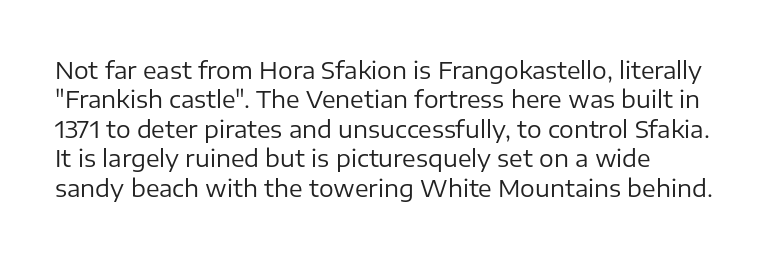
Q: Is the text bold? A: No.
Q: Is the text italic (slanted)? A: No, it is upright.
Q: Is the text underlined? A: No.
Q: Is the spacing between letters normal or unusually wide? A: Normal.
Q: Is the spacing between lines tight, normal or loose? A: Normal.
